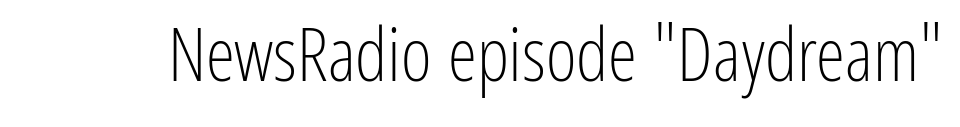
The image shows 74 px light, condensed sans-serif type, upright; set normal letter spacing, not underlined; low stroke contrast and a medium x-height.
